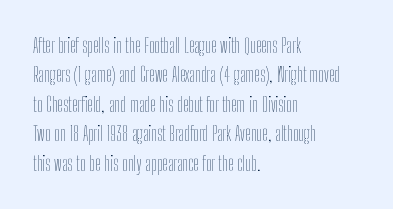
Q: Is the text bold? A: No.
Q: Is the text italic (slanted)? A: No, it is upright.
Q: Is the text underlined? A: No.
Q: How is the paragraph aligned? A: Left-aligned.
Q: Is the spacing between letters normal or unusually wide? A: Normal.
Q: Is the spacing between lines tight, normal or loose? A: Normal.
